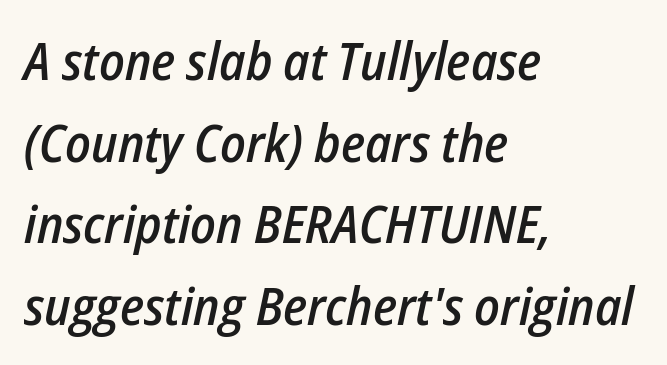
Q: Is the text bold? A: Semi-bold.
Q: Is the text italic (slanted)? A: Yes, it leans right by about 12 degrees.
Q: Is the text underlined? A: No.
Q: How is the paragraph aligned? A: Left-aligned.
Q: Is the spacing between letters normal or unusually wide? A: Normal.
Q: Is the spacing between lines tight, normal or loose? A: Normal.
Q: Width (condensed, normal, or wide)? A: Condensed.
Q: Stroke contrast? A: Low.
Q: x-height? A: Medium.
Q: Monospaced? A: No.
